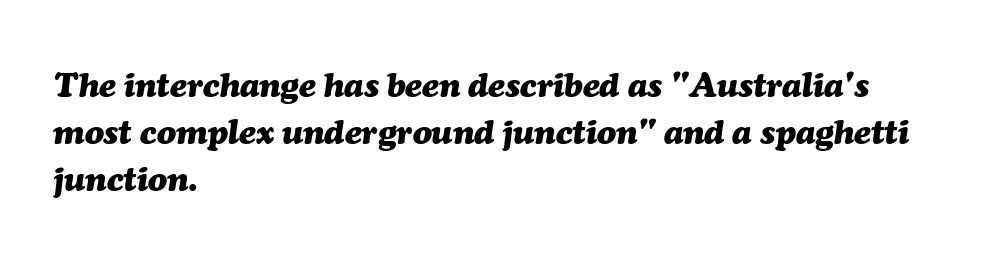
The image shows 35 px heavy type, italic (leaning right); set left-aligned, normal line spacing (1.35x), normal letter spacing, not underlined; medium stroke contrast and a medium x-height.
